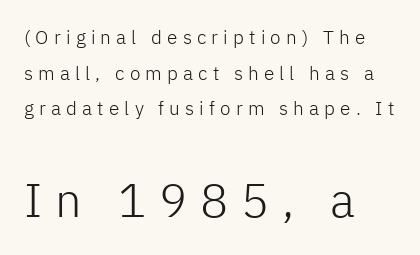
The image shows 47 px light sans-serif type, upright; set left-aligned, line spacing 1.87x, unusually wide letter spacing (+0.27 em), not underlined; the second (bottom) block is 2.47x larger; low stroke contrast and a medium x-height.
